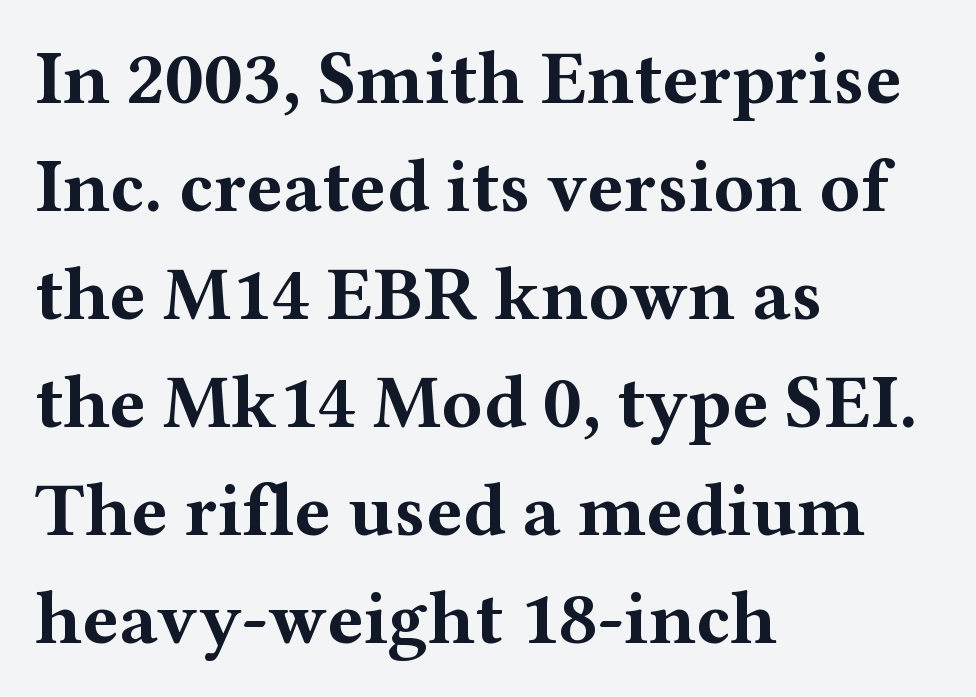
The image shows 76 px bold, wide serif type, upright; set left-aligned, normal line spacing (1.42x), normal letter spacing, not underlined; medium stroke contrast and a medium x-height.
